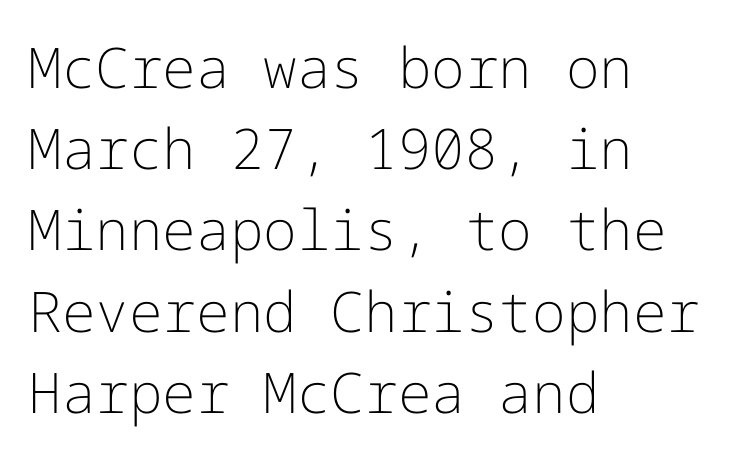
The image shows 56 px light sans-serif type, upright; set left-aligned, normal line spacing (1.45x), normal letter spacing, not underlined; low stroke contrast and a medium x-height.
